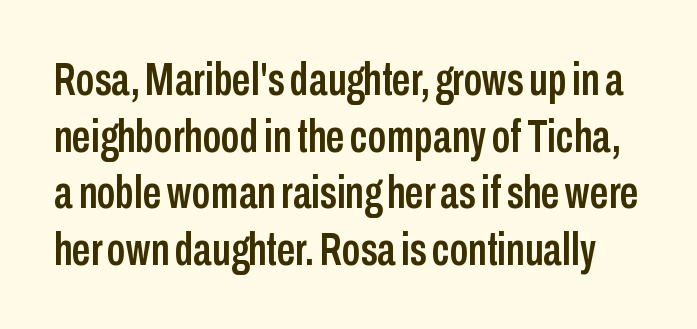
The image shows 46 px condensed sans-serif type, upright; set line spacing 1.23x, normal letter spacing, not underlined; low stroke contrast and a medium x-height.
